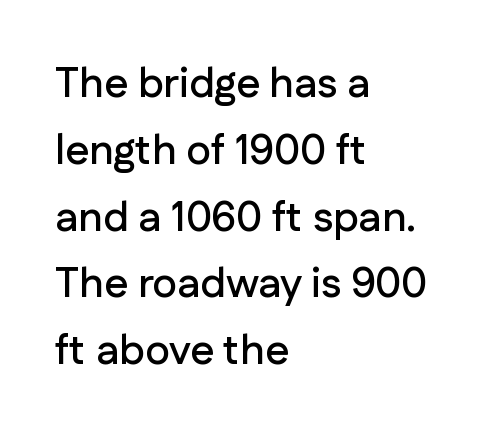
Q: Is the text italic (slanted)? A: No, it is upright.
Q: Is the typeface a serif or a sans-serif typeface? A: Sans-serif.
Q: Is the text underlined? A: No.
Q: How is the paragraph aligned? A: Left-aligned.
Q: Is the spacing between letters normal or unusually wide? A: Normal.
Q: Is the spacing between lines tight, normal or loose? A: Normal.
Q: Width (condensed, normal, or wide)? A: Normal.
Q: Stroke contrast? A: Low.
Q: x-height? A: Medium.
Q: Monospaced? A: No.
